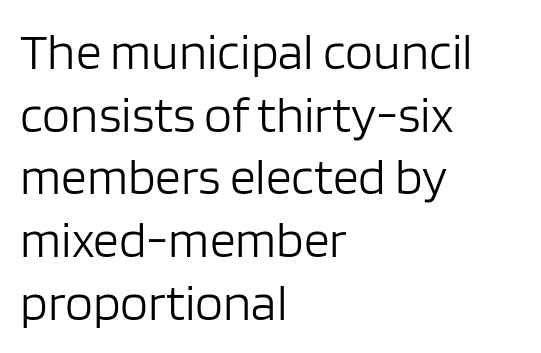
Q: Is the text bold? A: No.
Q: Is the text italic (slanted)? A: No, it is upright.
Q: Is the typeface a serif or a sans-serif typeface? A: Sans-serif.
Q: Is the text underlined? A: No.
Q: How is the paragraph aligned? A: Left-aligned.
Q: Is the spacing between letters normal or unusually wide? A: Normal.
Q: Width (condensed, normal, or wide)? A: Normal.
Q: Stroke contrast? A: Low.
Q: x-height? A: Large.
Q: Monospaced? A: No.
